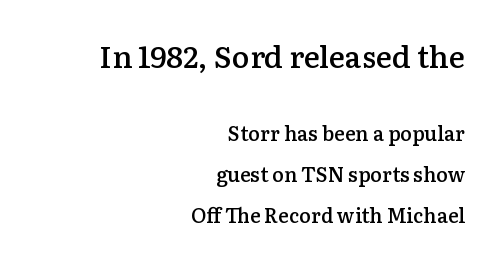
{"serif": "yes", "italic": "no", "bold": "semi", "weight": "semibold", "width": "normal", "stroke_contrast": "low", "x_height": "medium", "monospaced": "no", "underline": "no", "align": "right", "line_spacing": "loose", "line_spacing_ratio": 2.04, "letter_spacing": "normal", "letter_spacing_em": 0.0, "larger_block": "first", "size_ratio": 1.5, "glyph_px": 30}
